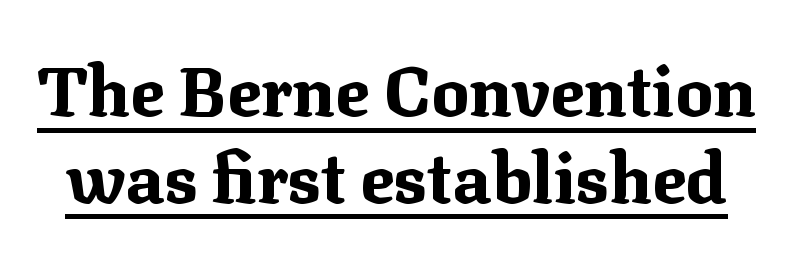
{"serif": "yes", "italic": "no", "bold": "yes", "weight": "bold", "width": "normal", "stroke_contrast": "medium", "x_height": "medium", "monospaced": "no", "underline": "yes", "line_spacing_ratio": 1.24, "letter_spacing": "normal", "letter_spacing_em": 0.0, "glyph_px": 70}
